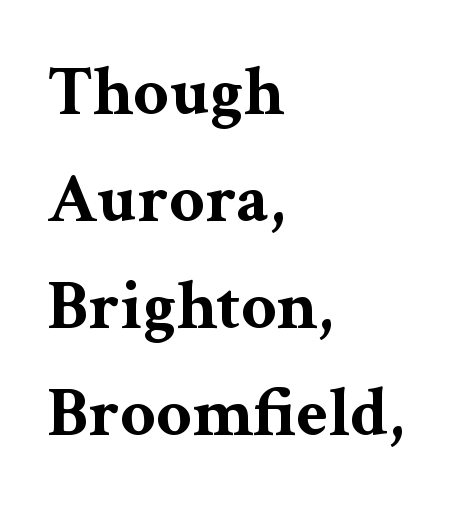
The image shows 70 px bold, wide serif type, upright; set left-aligned, normal line spacing (1.53x), normal letter spacing, not underlined; medium stroke contrast and a medium x-height.
